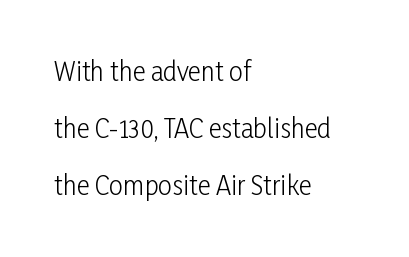
Q: Is the text bold? A: No.
Q: Is the text italic (slanted)? A: No, it is upright.
Q: Is the text underlined? A: No.
Q: How is the paragraph aligned? A: Left-aligned.
Q: Is the spacing between letters normal or unusually wide? A: Normal.
Q: Is the spacing between lines tight, normal or loose? A: Loose.
